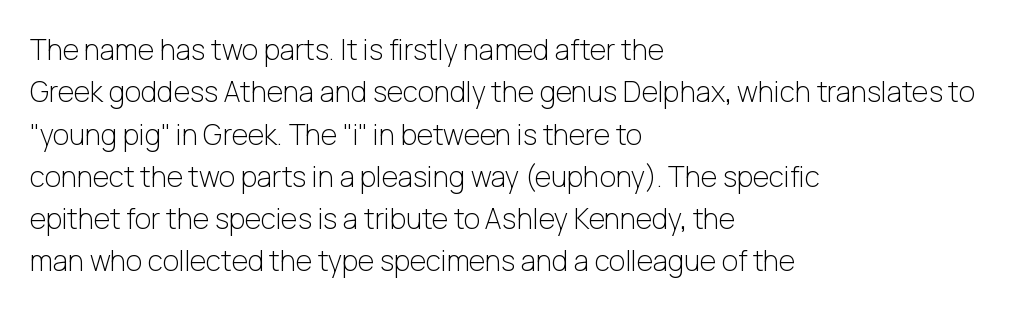
The image shows 28 px light sans-serif type, upright; set left-aligned, normal line spacing (1.51x), normal letter spacing, not underlined; low stroke contrast and a medium x-height.
